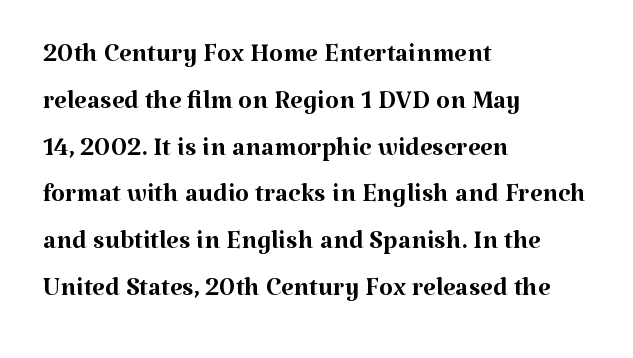
Proportional: the letters do not fall into vertical columns. A typesetter would label this face a serif. The lines in this sample share a left origin and differ only in where they stop. Vertical strokes here are truly vertical. Default kerning and tracking; the words read as compact shapes. Stroke mass is kept to a normal reading level or below.
